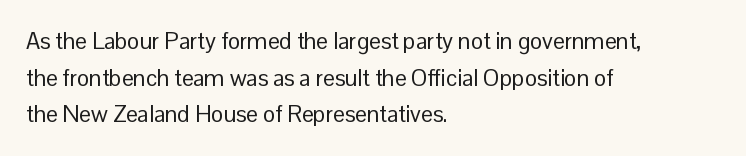
The image shows 23 px text type, upright; set left-aligned, normal line spacing (1.59x), normal letter spacing, not underlined.
